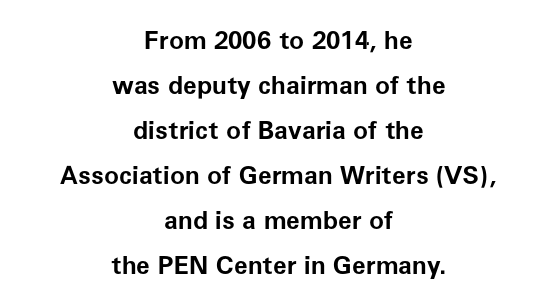
The image shows 25 px bold type, upright; set centered, line spacing 1.8x, normal letter spacing, not underlined.
